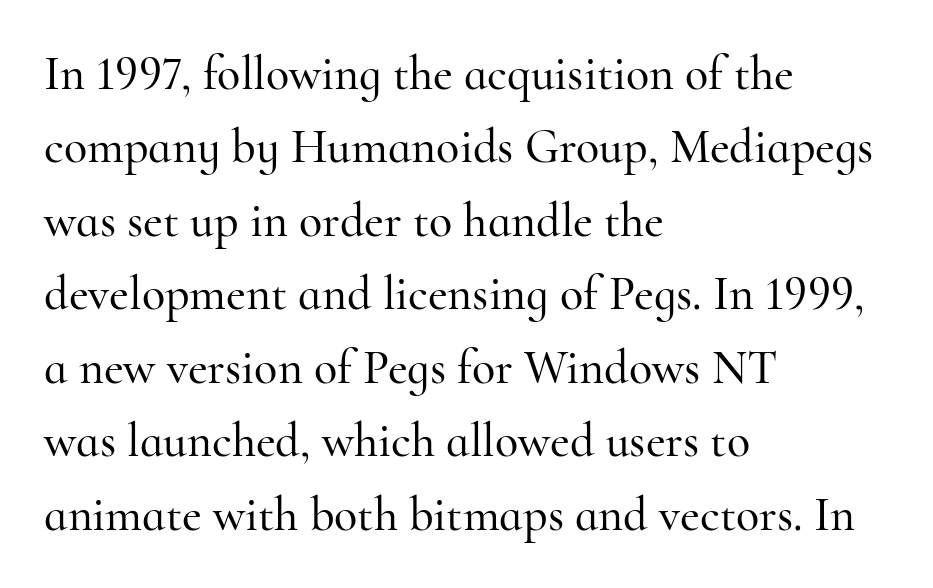
A typesetter would label this face a serif. The rendering uses a moderate line-height, typical for paragraphs. This rendering leaves character spacing at its baseline value. This is the regular roman posture of the typeface. Check the space under the baseline: it is left empty. The setting favours the left margin, as ordinary paragraphs usually do.
